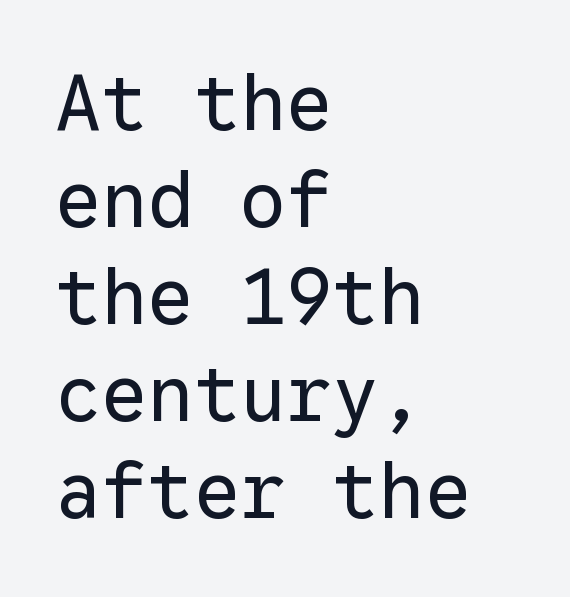
Q: Is the text bold? A: No.
Q: Is the text italic (slanted)? A: No, it is upright.
Q: Is the typeface a serif or a sans-serif typeface? A: Sans-serif.
Q: Is the text underlined? A: No.
Q: How is the paragraph aligned? A: Left-aligned.
Q: Is the spacing between letters normal or unusually wide? A: Normal.
Q: Is the spacing between lines tight, normal or loose? A: Normal.
Q: Width (condensed, normal, or wide)? A: Normal.
Q: Stroke contrast? A: Low.
Q: x-height? A: Medium.
Q: Monospaced? A: Yes.
